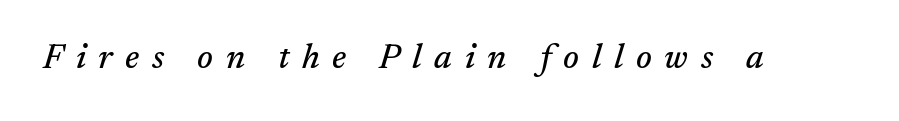
{"serif": "yes", "italic": "yes", "lean": "right", "slant_degrees": 17, "width": "normal", "stroke_contrast": "medium", "x_height": "medium", "monospaced": "no", "underline": "no", "letter_spacing": "wide", "letter_spacing_em": 0.37, "glyph_px": 34}
